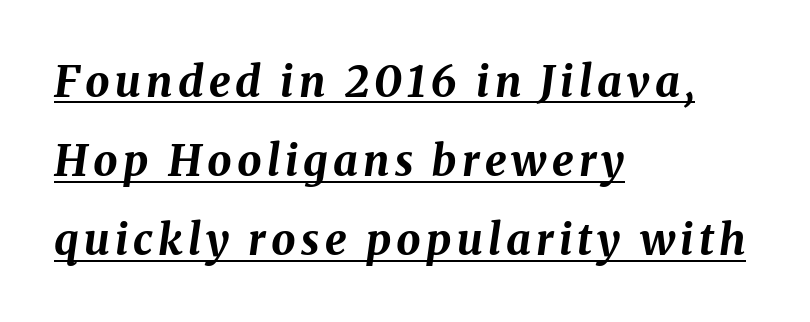
{"italic": "yes", "lean": "right", "slant_degrees": 8, "bold": "yes", "weight": "bold", "width": "normal", "stroke_contrast": "medium", "x_height": "medium", "monospaced": "no", "underline": "yes", "align": "left", "line_spacing_ratio": 1.84, "glyph_px": 43}
